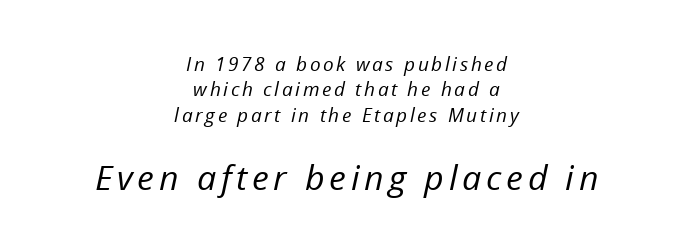
A student would notice the bottom passage is typeset larger than what precedes it. The rendering positions every line midway between the sides. Notice how the stems are inclined rather than vertical — that's the hallmark of italics. Regarding leading, the lines here are spaced in the standard way.
